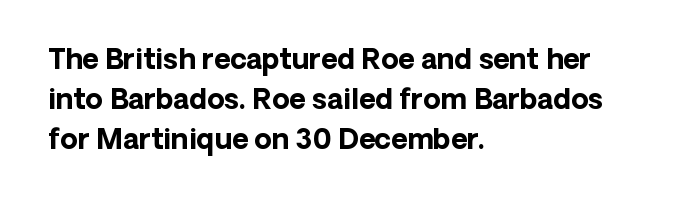
The space beneath each line is pristine and unruled. Layout note: lines flush left. How would I describe the line gaps? Plain and ordinary. The letters advance in unequal steps, a hallmark of proportional type. Is the type bold? Yes — the strokes are clearly thick and heavy.
